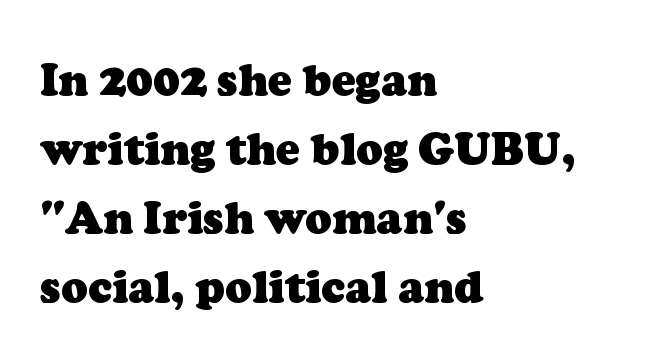
Serif or sans? Serif — the stroke terminals have little feet. Is this a fixed-width face? No — the glyphs have proportional, varying widths. Spacing between characters is what you'd get straight out of the box. The specimen omits any rule beneath the text block's lines.
